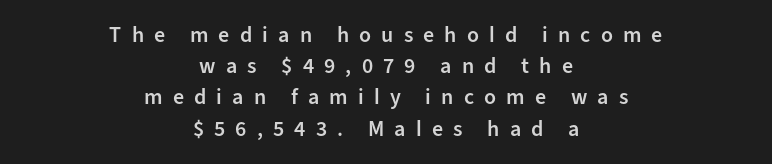
The lettering stays uniformly vertical, giving the passage a roman look. The lines sit at an ordinary, default distance from one another. Short and long lines alike share a common midpoint. The string is rendered with underlining switched off. These lines have a slow, spaced-out rhythm from letter to letter.
